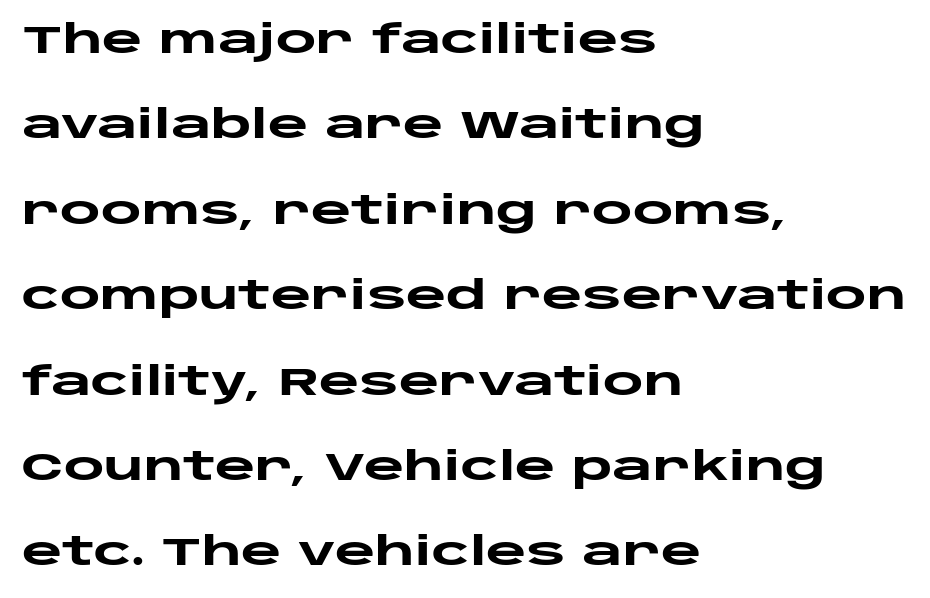
Is this a fixed-width face? No — the glyphs have proportional, varying widths. Words float on clear page, feet unadorned. This rendering employs a face without finishing strokes, i.e., a sans-serif. Horizontally, the lines are justified to the leading edge only. Pretty heavy lettering here — definitely bold. This block would shrink considerably if given ordinary leading; it's expanded now.
